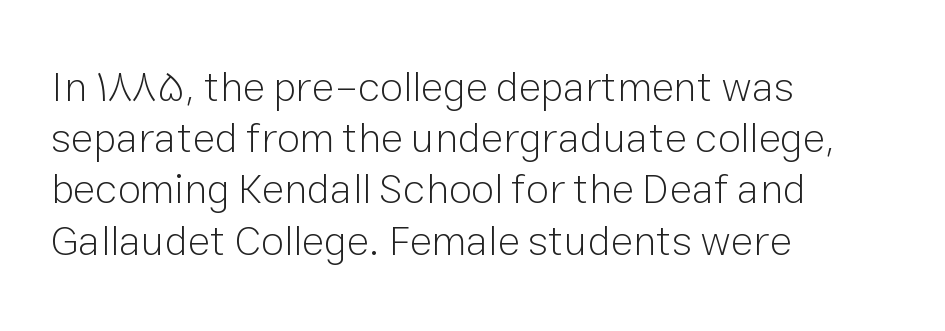
The image shows 42 px light sans-serif type, upright; set left-aligned, line spacing 1.22x, normal letter spacing, not underlined; low stroke contrast and a medium x-height.
